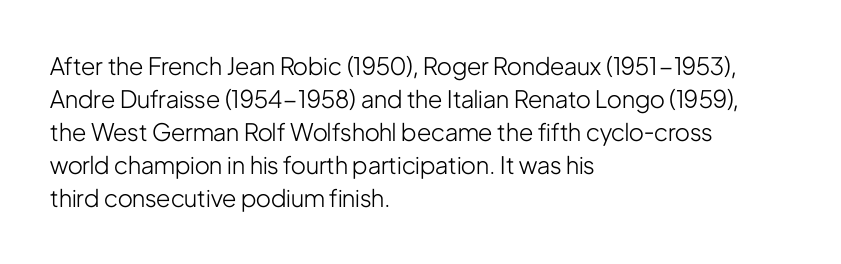
Horizontally, the lines are justified to the leading edge only. A roman cut, with each character standing at attention. The lines sit at an ordinary, default distance from one another. The font sits on the lighter half of the weight spectrum, regular included. Just letters on the line, the space beneath them empty. Standard letterfit; no display-style spreading of the glyphs.
